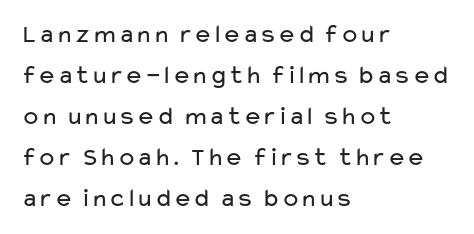
The words here are not underlined. Unbolded letterforms with no extra heft. Quick note: interline space is typical. These lines stack with their left ends in a neat column. Ordinary non-slanted type is in use. Here the glyphs are tracked normally, forming tight word shapes.
